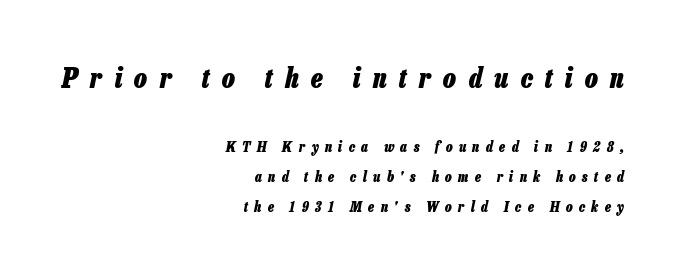
Q: Is the text bold? A: Yes.
Q: Is the text italic (slanted)? A: Yes, it leans right by about 13 degrees.
Q: Is the text underlined? A: No.
Q: How is the paragraph aligned? A: Right-aligned.
Q: Is the spacing between letters normal or unusually wide? A: Unusually wide.
Q: Is the spacing between lines tight, normal or loose? A: Loose.
Q: Which block of text is set in a larger size, the first (top) or the second (bottom)? A: The first (top) one.
